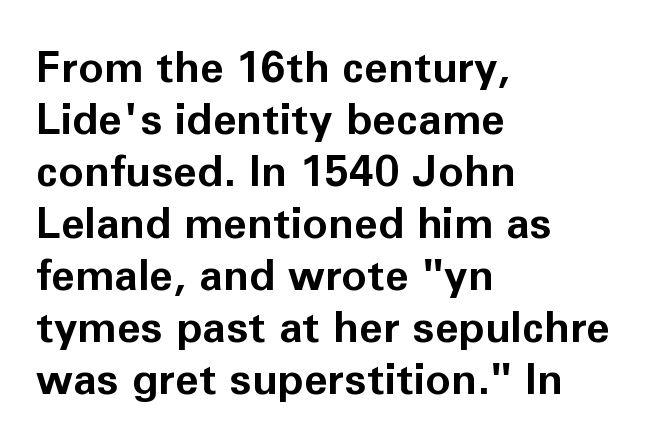
{"serif": "no", "italic": "no", "bold": "yes", "weight": "bold", "width": "normal", "stroke_contrast": "low", "x_height": "medium", "monospaced": "no", "underline": "no", "align": "left", "line_spacing_ratio": 1.21, "letter_spacing": "normal", "letter_spacing_em": 0.0, "glyph_px": 43}
